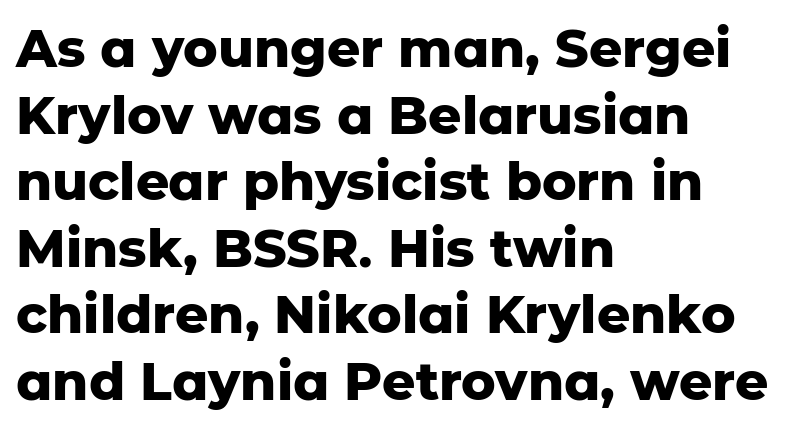
Nobody drew a line under any word here. How are the letters spaced? Ordinarily, with no added tracking. These lines carry a lot of weight — the face is fully bold. A roman cut, with each character standing at attention. Line starts are locked; line ends wander.
